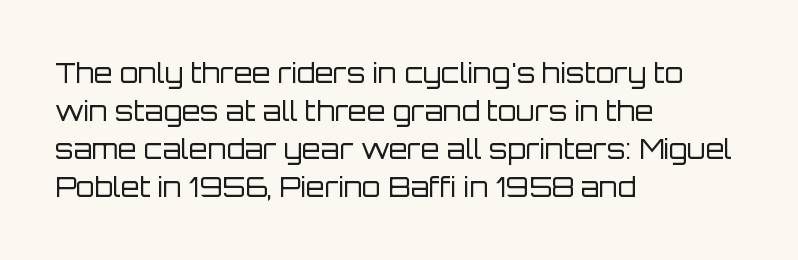
The image shows 27 px text type, upright; set left-aligned, normal line spacing (1.41x), normal letter spacing, not underlined.
